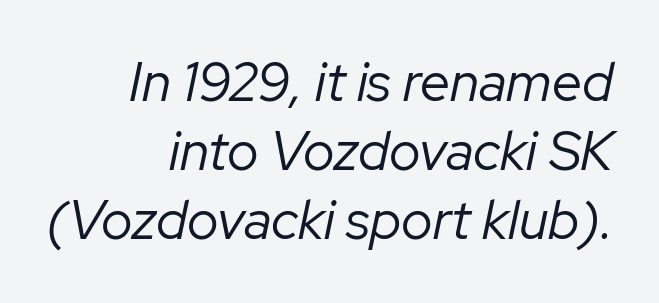
Q: Is the text bold? A: No.
Q: Is the text italic (slanted)? A: Yes, it leans right by about 12 degrees.
Q: Is the text underlined? A: No.
Q: How is the paragraph aligned? A: Right-aligned.
Q: Is the spacing between letters normal or unusually wide? A: Normal.
Q: Is the spacing between lines tight, normal or loose? A: Normal.
Q: Width (condensed, normal, or wide)? A: Normal.
Q: Stroke contrast? A: Low.
Q: x-height? A: Medium.
Q: Monospaced? A: No.
